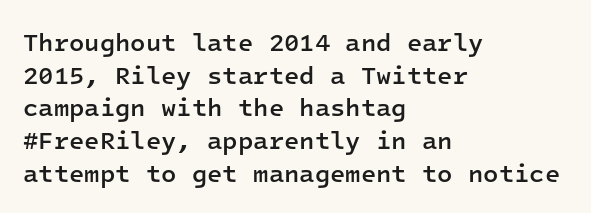
{"italic": "no", "bold": "semi", "underline": "no", "align": "left", "line_spacing": "normal", "line_spacing_ratio": 1.31, "letter_spacing": "normal", "letter_spacing_em": 0.0, "glyph_px": 25}
